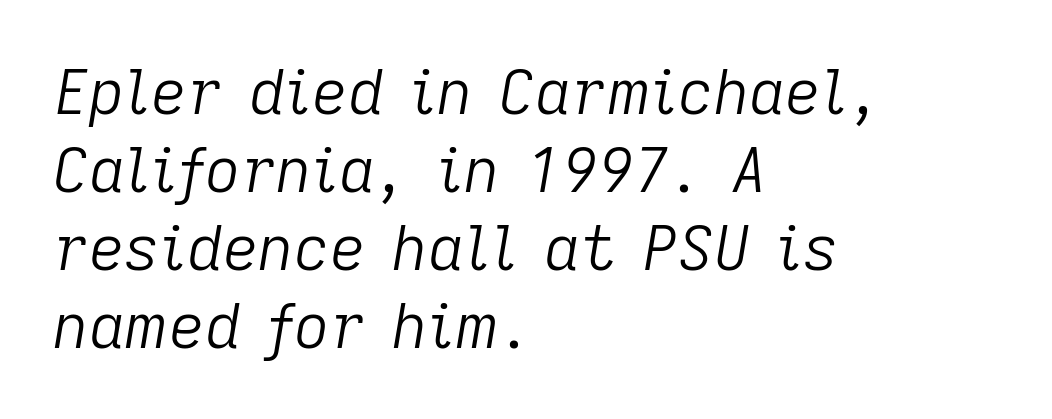
The image shows 62 px light type, italic (leaning right); set left-aligned, normal line spacing (1.26x), normal letter spacing, not underlined; low stroke contrast and a medium x-height.
